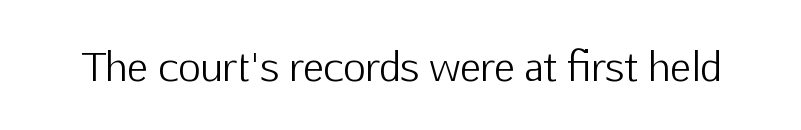
{"serif": "no", "italic": "no", "bold": "no", "weight": "light", "width": "normal", "stroke_contrast": "low", "x_height": "medium", "monospaced": "no", "underline": "no", "letter_spacing": "normal", "letter_spacing_em": 0.0, "glyph_px": 39}
